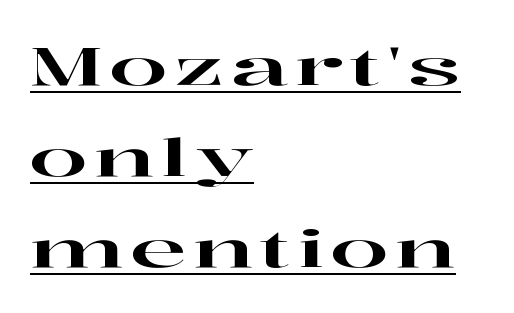
The font's upright variant was chosen for this text. Varying glyph widths throughout — classic text-font behaviour. The text was rendered using a seriffed face with decorative stroke endings. The words here are underlined.
